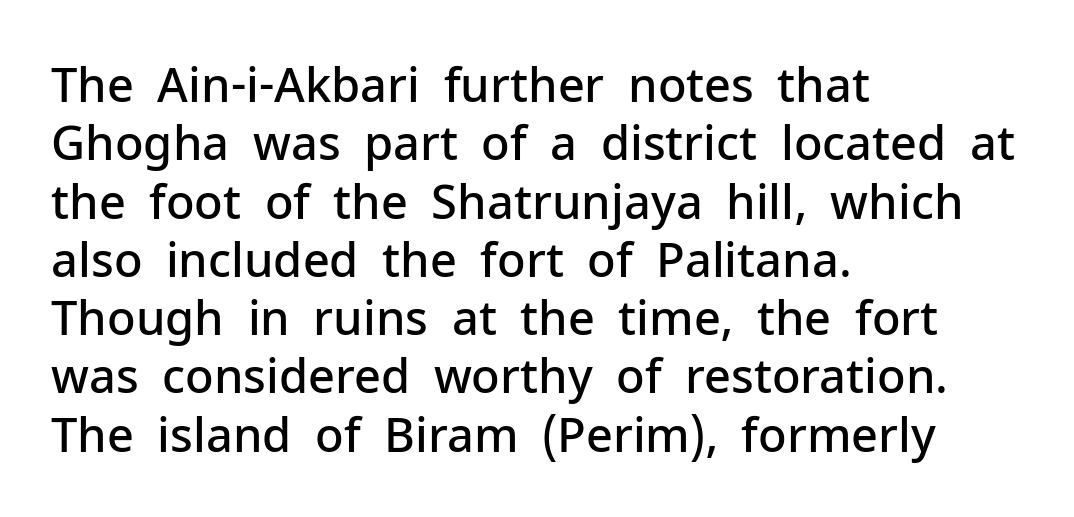
The image shows 47 px semibold sans-serif type, upright; set left-aligned, line spacing 1.24x, normal letter spacing, not underlined; low stroke contrast and a medium x-height.
